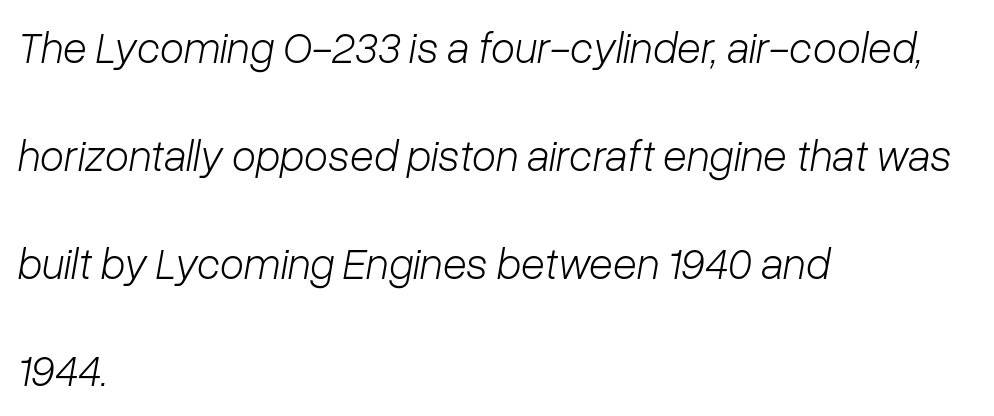
The face used here is proportionally spaced, like ordinary book or web type. Plain, unruled lines of type. Does the copy run flush right? No — it runs flush left. Is the type slanted? Yes — the strokes lean at a clear angle. The letterforms sit at book weight or below.
